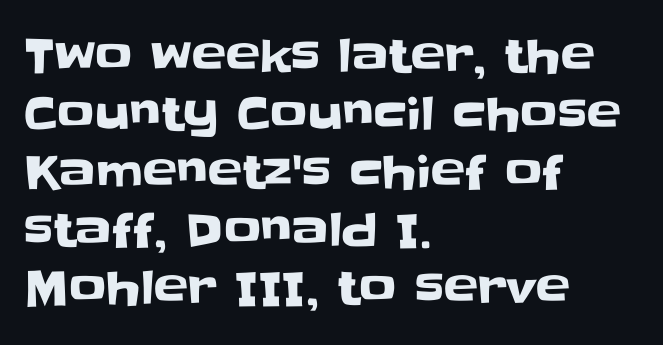
{"serif": "no", "italic": "no", "width": "normal", "stroke_contrast": "low", "x_height": "large", "monospaced": "no", "underline": "no", "align": "left", "line_spacing": "normal", "line_spacing_ratio": 1.26, "letter_spacing": "normal", "letter_spacing_em": 0.0, "glyph_px": 46}
